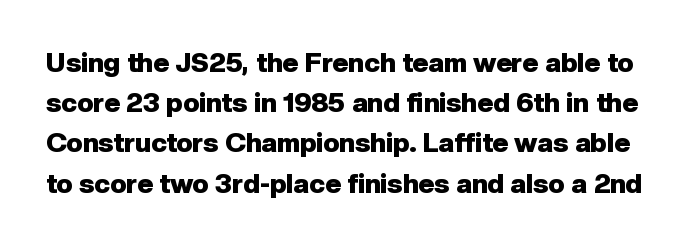
{"italic": "no", "bold": "yes", "underline": "no", "line_spacing": "normal", "line_spacing_ratio": 1.49, "letter_spacing": "normal", "letter_spacing_em": 0.0, "glyph_px": 27}
